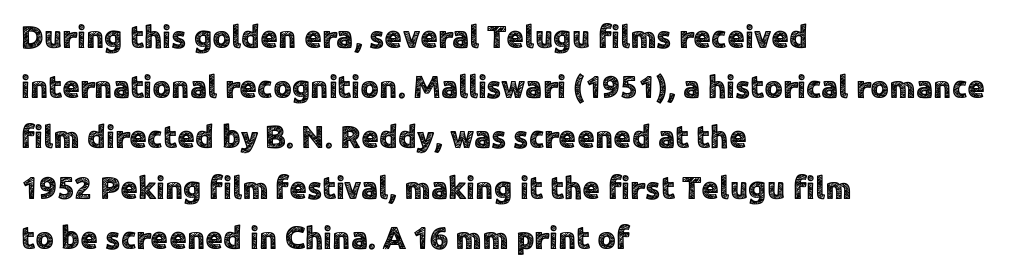
{"serif": "no", "italic": "no", "width": "normal", "x_height": "medium", "monospaced": "no", "underline": "no", "align": "left", "line_spacing": "normal", "line_spacing_ratio": 1.57, "letter_spacing": "normal", "letter_spacing_em": 0.0, "glyph_px": 32}
